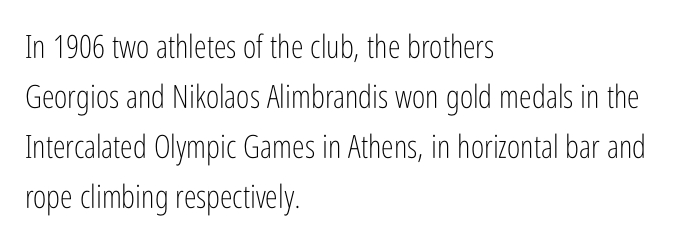
{"serif": "no", "italic": "no", "bold": "no", "weight": "light", "width": "condensed", "stroke_contrast": "low", "x_height": "medium", "monospaced": "no", "underline": "no", "align": "left", "line_spacing": "normal", "line_spacing_ratio": 1.56, "letter_spacing": "normal", "letter_spacing_em": 0.0, "glyph_px": 32}
